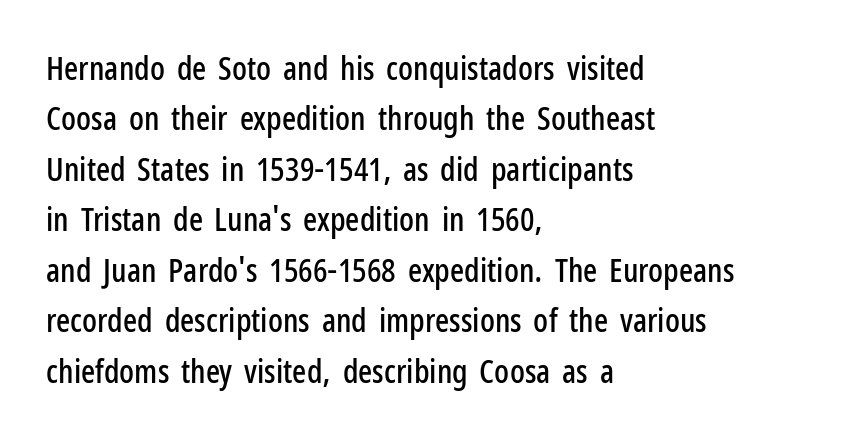
Q: Is the text italic (slanted)? A: No, it is upright.
Q: Is the typeface a serif or a sans-serif typeface? A: Sans-serif.
Q: Is the text underlined? A: No.
Q: How is the paragraph aligned? A: Left-aligned.
Q: Is the spacing between letters normal or unusually wide? A: Normal.
Q: Is the spacing between lines tight, normal or loose? A: Normal.
Q: Width (condensed, normal, or wide)? A: Condensed.
Q: Stroke contrast? A: Low.
Q: x-height? A: Medium.
Q: Monospaced? A: No.
